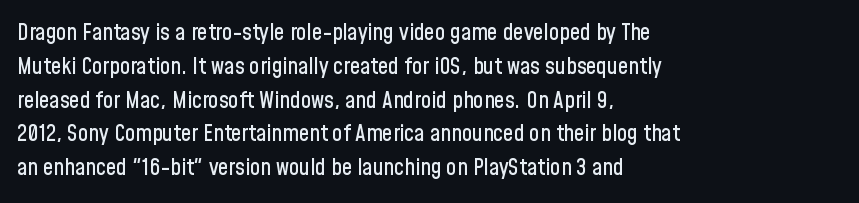
The image shows 23 px text type, upright; set left-aligned, normal line spacing (1.47x), normal letter spacing, not underlined.
